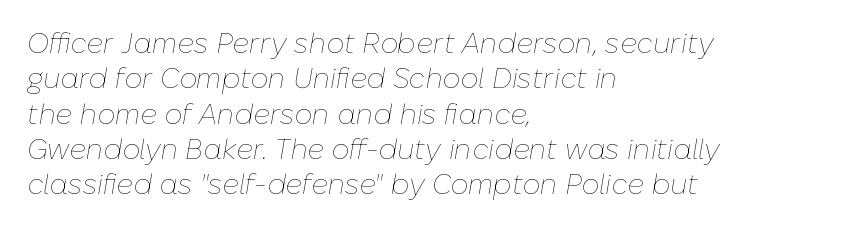
Q: Is the text bold? A: No.
Q: Is the text italic (slanted)? A: Yes, it leans right by about 10 degrees.
Q: Is the text underlined? A: No.
Q: How is the paragraph aligned? A: Left-aligned.
Q: Is the spacing between letters normal or unusually wide? A: Normal.
Q: Is the spacing between lines tight, normal or loose? A: Normal.
Q: Width (condensed, normal, or wide)? A: Normal.
Q: Stroke contrast? A: Low.
Q: x-height? A: Medium.
Q: Monospaced? A: No.
